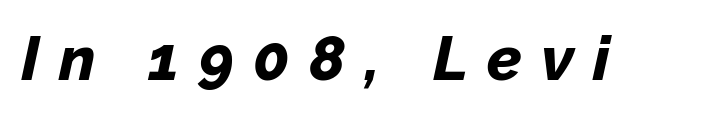
These words are printed bold, with thick strokes throughout. Character widths vary here, with narrow letters taking less room than wide ones. Style check: oblique. Just letters on the line, the space beneath them empty. Is the letter spacing exaggerated? Yes — the characters are pushed far apart.
